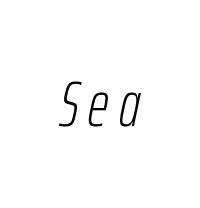
The image shows 64 px light, condensed type, italic (leaning right); set not underlined; low stroke contrast and a medium x-height.
